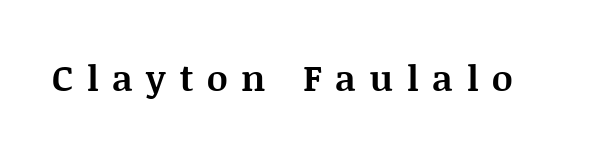
The image shows 36 px bold serif type, upright; set unusually wide letter spacing (+0.38 em), not underlined; medium stroke contrast and a large x-height.
